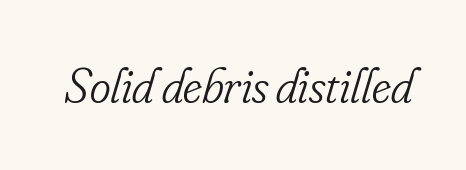
The image shows 50 px light, condensed serif type, italic (leaning right); set normal letter spacing, not underlined; low stroke contrast and a small x-height.
